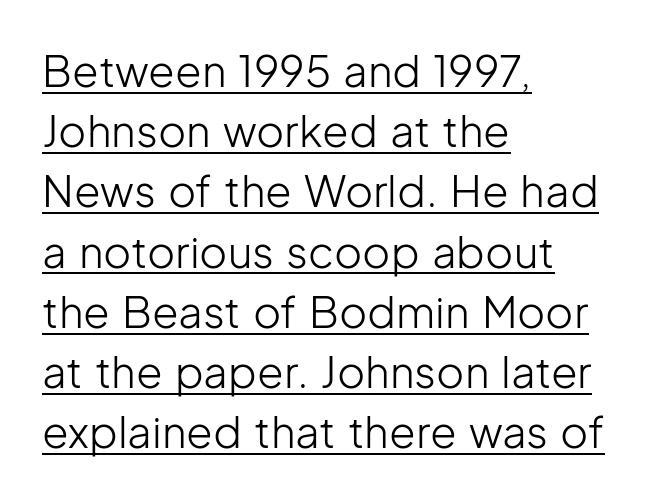
Words appear dense and cohesive because spacing is normal. If you measured baseline to baseline, you'd find a middling distance. Check where the strokes stop: nothing finishes them off — pure sans. Reading down the block, your eye returns to a fixed left position each line.
